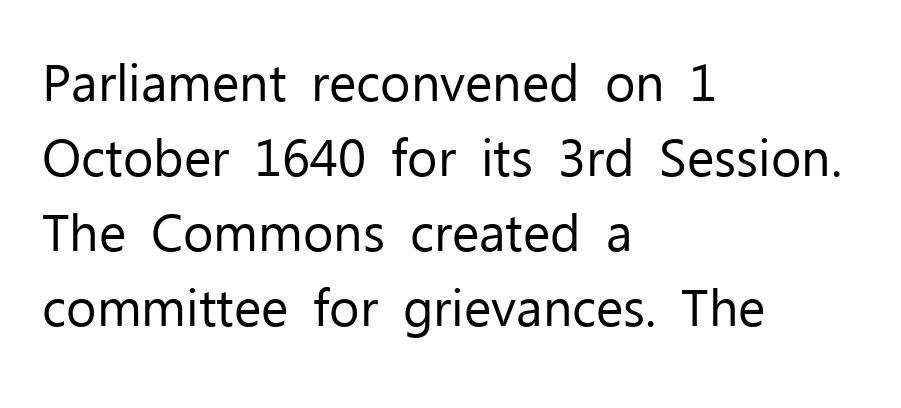
The text block is weighted toward the left margin, trailing off unevenly rightward. Check where the strokes stop: nothing finishes them off — pure sans. Spacing between characters is what you'd get straight out of the box. Reading down the column, the eye jumps a familiar distance to each next line.
